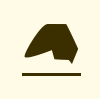
{"serif": "no", "width": "wide", "stroke_contrast": "low", "x_height": "medium", "monospaced": "no", "underline": "yes", "letter_spacing": "wide", "letter_spacing_em": 0.47, "glyph_px": 58}
